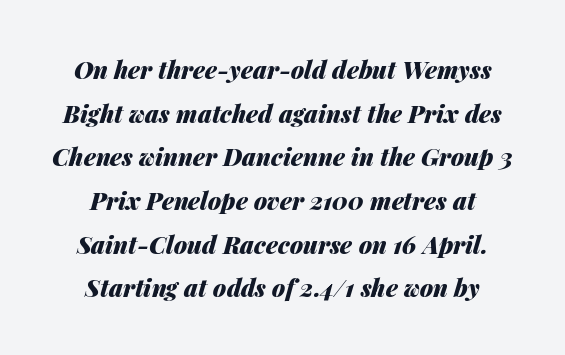
Decoration check: the copy has no underline. Stroke thickness is high; the sample reads as a true bold. The glyphs look as if they've been sheared to an angle. Line starts and ends both wander, symmetrically.
